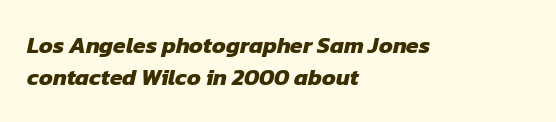
{"bold": "yes", "underline": "no", "align": "left", "line_spacing": "normal", "line_spacing_ratio": 1.37, "letter_spacing": "normal", "letter_spacing_em": 0.0, "glyph_px": 23}
